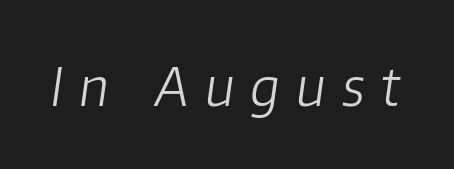
Q: Is the text bold? A: No.
Q: Is the text italic (slanted)? A: Yes, it leans right by about 8 degrees.
Q: Is the text underlined? A: No.
Q: Is the spacing between letters normal or unusually wide? A: Unusually wide.
Q: Width (condensed, normal, or wide)? A: Normal.
Q: Stroke contrast? A: Low.
Q: x-height? A: Medium.
Q: Monospaced? A: No.
